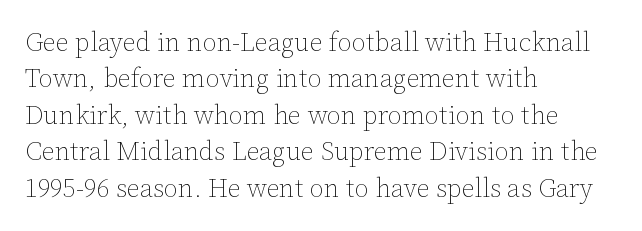
The image shows 26 px text type, upright; set left-aligned, normal line spacing (1.4x), normal letter spacing, not underlined.
